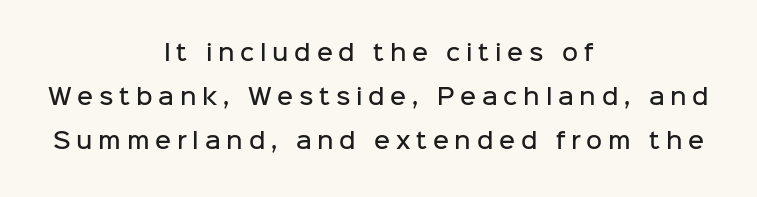
Q: Is the text bold? A: Semi-bold.
Q: Is the text italic (slanted)? A: No, it is upright.
Q: Is the text underlined? A: No.
Q: How is the paragraph aligned? A: Centered.
Q: Is the spacing between letters normal or unusually wide? A: Unusually wide.
Q: Is the spacing between lines tight, normal or loose? A: Loose.
